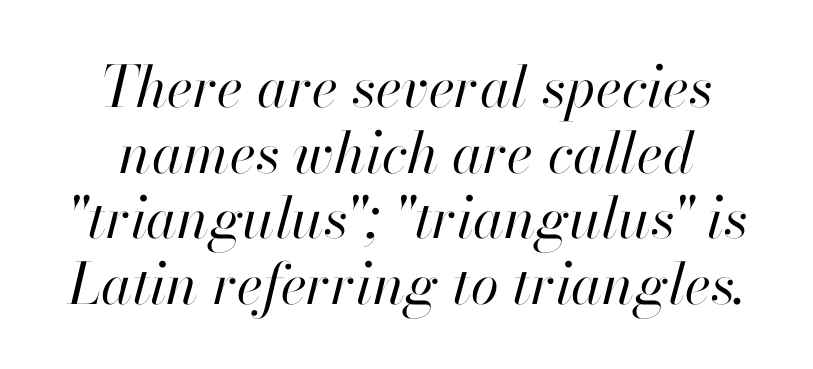
The image shows 57 px regular-weight type, italic (leaning right); set centered, tight line spacing (1.15x), normal letter spacing, not underlined; high stroke contrast and a small x-height.
